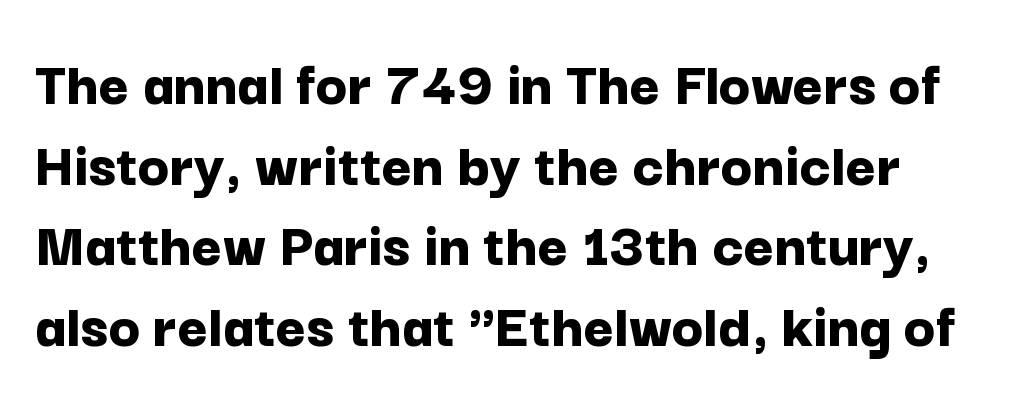
Caption: bold face, heavy strokes. This is sans-serif lettering, the kind often seen on screens and signage. The passage shown is typed in a proportional face where columns would drift. The gap between lines stays unmarked. The letters stand upright; this is a roman face.
